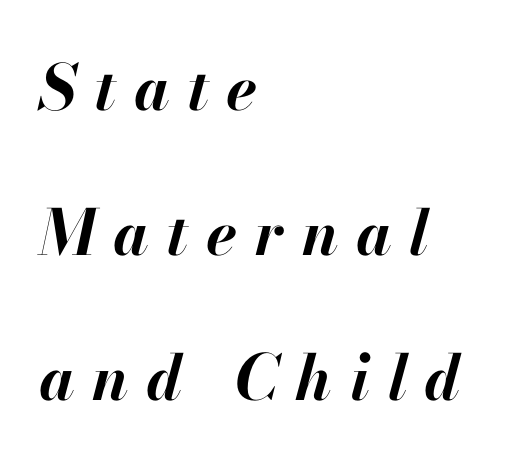
Q: Is the text bold? A: Yes.
Q: Is the text italic (slanted)? A: Yes, it leans right by about 13 degrees.
Q: Is the text underlined? A: No.
Q: How is the paragraph aligned? A: Left-aligned.
Q: Is the spacing between letters normal or unusually wide? A: Unusually wide.
Q: Is the spacing between lines tight, normal or loose? A: Loose.
Q: Width (condensed, normal, or wide)? A: Normal.
Q: Stroke contrast? A: High.
Q: x-height? A: Small.
Q: Monospaced? A: No.
